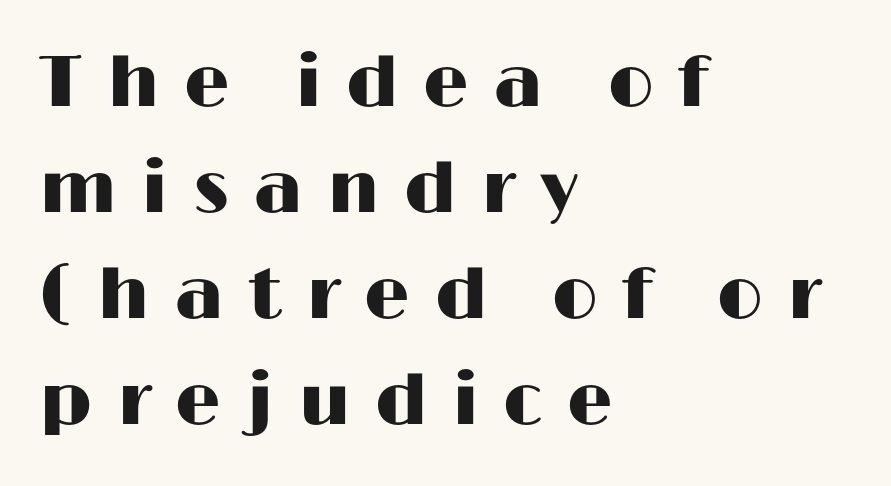
Q: Is the text italic (slanted)? A: No, it is upright.
Q: Is the typeface a serif or a sans-serif typeface? A: Sans-serif.
Q: Is the text underlined? A: No.
Q: How is the paragraph aligned? A: Left-aligned.
Q: Is the spacing between letters normal or unusually wide? A: Unusually wide.
Q: Is the spacing between lines tight, normal or loose? A: Normal.
Q: Width (condensed, normal, or wide)? A: Wide.
Q: Stroke contrast? A: High.
Q: x-height? A: Medium.
Q: Monospaced? A: No.
